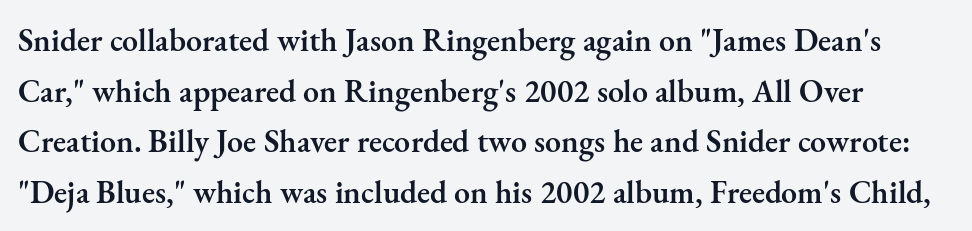
The designer went with a serif here, giving each stem small feet. Honestly, there is no underline to notice here at all. Whoever set this chose a conventional vertical rhythm. Nothing unusual about the tracking: characters are spaced as the font intends. Every stem runs plumb, perpendicular to the baseline. The letters advance in unequal steps, a hallmark of proportional type.
